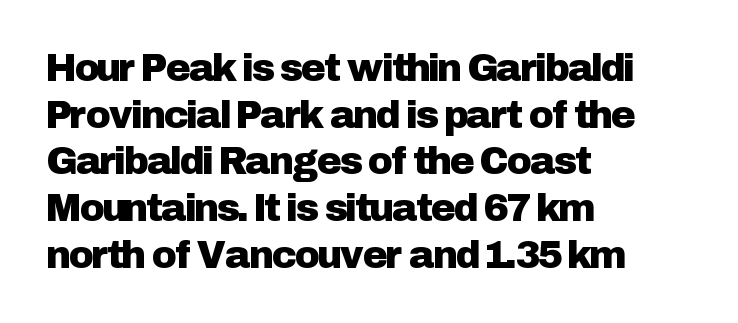
The face used here is proportionally spaced, like ordinary book or web type. These lines are set flush left with a ragged right edge. The typography opts for an upright posture over an oblique one. The line texture is even and compact thanks to regular tracking.
